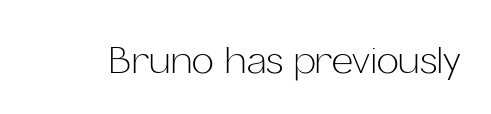
Q: Is the text bold? A: No.
Q: Is the text italic (slanted)? A: No, it is upright.
Q: Is the typeface a serif or a sans-serif typeface? A: Sans-serif.
Q: Is the text underlined? A: No.
Q: Is the spacing between letters normal or unusually wide? A: Normal.
Q: Width (condensed, normal, or wide)? A: Normal.
Q: Stroke contrast? A: Low.
Q: x-height? A: Medium.
Q: Monospaced? A: No.
